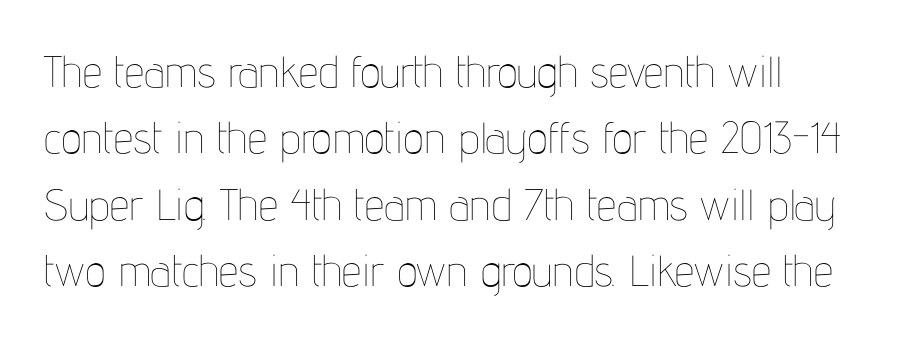
{"italic": "no", "bold": "no", "weight": "thin", "width": "condensed", "stroke_contrast": "low", "x_height": "medium", "monospaced": "no", "underline": "no", "align": "left", "line_spacing": "normal", "line_spacing_ratio": 1.51, "letter_spacing": "normal", "letter_spacing_em": 0.0, "glyph_px": 44}
